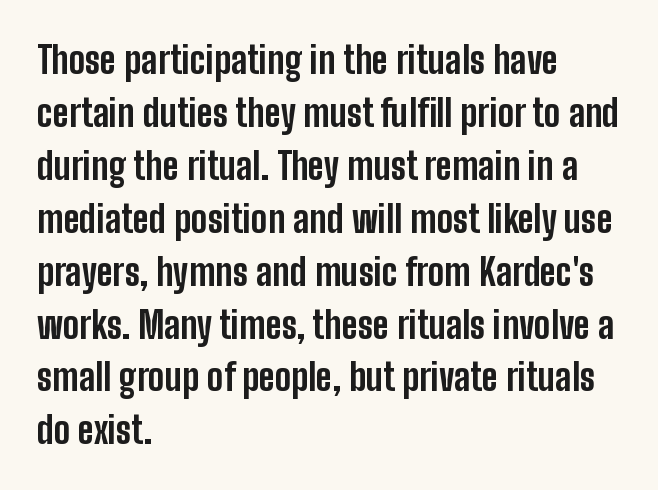
Q: Is the text bold? A: Yes.
Q: Is the text italic (slanted)? A: No, it is upright.
Q: Is the typeface a serif or a sans-serif typeface? A: Sans-serif.
Q: Is the text underlined? A: No.
Q: How is the paragraph aligned? A: Left-aligned.
Q: Is the spacing between letters normal or unusually wide? A: Normal.
Q: Is the spacing between lines tight, normal or loose? A: Normal.
Q: Width (condensed, normal, or wide)? A: Condensed.
Q: Stroke contrast? A: Low.
Q: x-height? A: Medium.
Q: Monospaced? A: No.
